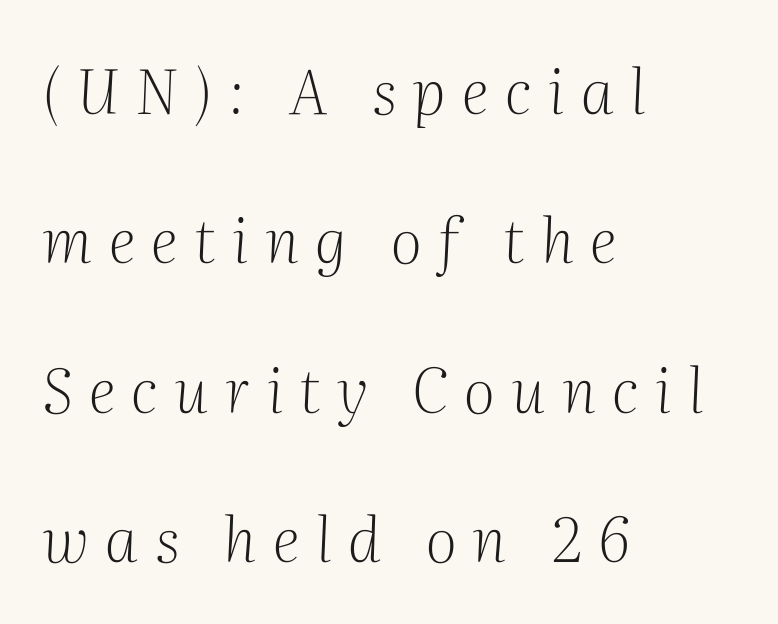
The passage shown stacks its lines with a broad gap. The rendering anchors every line to the left-hand side. Clear beneath every line of the passage. The letters are slanted; this is an italic face.
